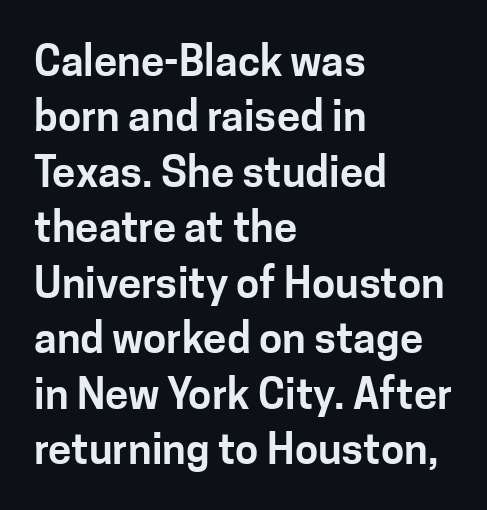
Nothing unusual about the tracking: characters are spaced as the font intends. Bare-footed words on every line. I'd call this a sans setting — the letters go barefoot. Left-aligned paragraph, ragged on the right. The lines sit at an ordinary, default distance from one another.
